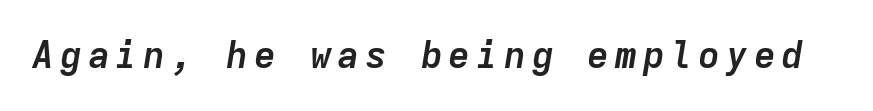
{"italic": "yes", "lean": "right", "slant_degrees": 9, "bold": "yes", "weight": "semibold", "width": "normal", "stroke_contrast": "low", "x_height": "medium", "monospaced": "yes", "underline": "no", "glyph_px": 37}
